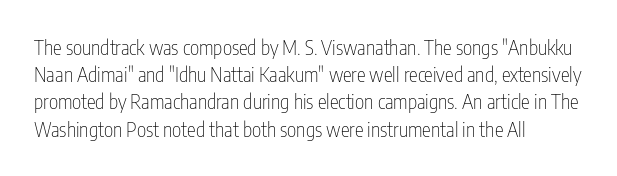
The image shows 20 px text type, upright; set left-aligned, normal line spacing (1.36x), normal letter spacing, not underlined.
